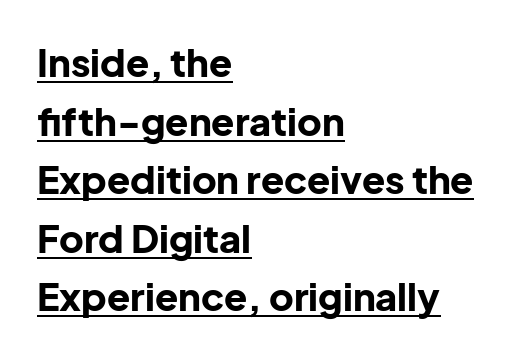
The image shows 38 px bold sans-serif type, upright; set left-aligned, normal line spacing (1.54x), normal letter spacing, underlined; low stroke contrast and a medium x-height.
